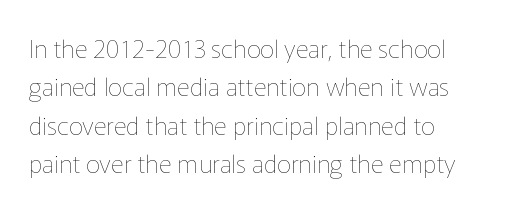
Q: Is the text bold? A: No.
Q: Is the text italic (slanted)? A: No, it is upright.
Q: Is the text underlined? A: No.
Q: Is the spacing between letters normal or unusually wide? A: Normal.
Q: Is the spacing between lines tight, normal or loose? A: Normal.
